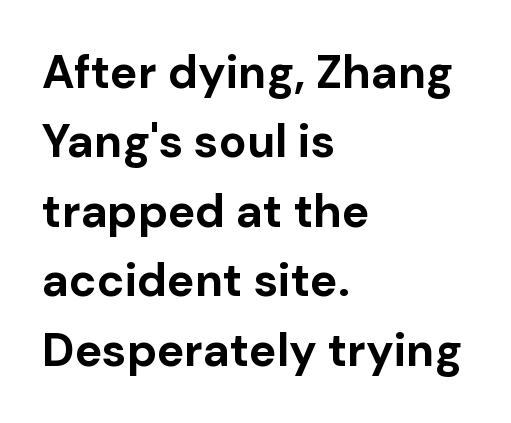
Q: Is the text bold? A: Yes.
Q: Is the text italic (slanted)? A: No, it is upright.
Q: Is the typeface a serif or a sans-serif typeface? A: Sans-serif.
Q: Is the text underlined? A: No.
Q: How is the paragraph aligned? A: Left-aligned.
Q: Is the spacing between letters normal or unusually wide? A: Normal.
Q: Is the spacing between lines tight, normal or loose? A: Normal.
Q: Width (condensed, normal, or wide)? A: Normal.
Q: Stroke contrast? A: Low.
Q: x-height? A: Medium.
Q: Monospaced? A: No.
